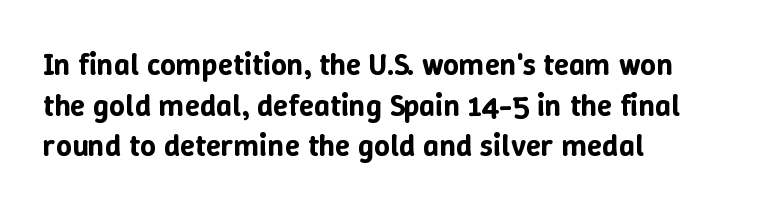
{"italic": "no", "width": "normal", "stroke_contrast": "low", "x_height": "medium", "monospaced": "no", "underline": "no", "align": "left", "line_spacing": "normal", "line_spacing_ratio": 1.31, "letter_spacing": "normal", "letter_spacing_em": 0.0, "glyph_px": 31}
